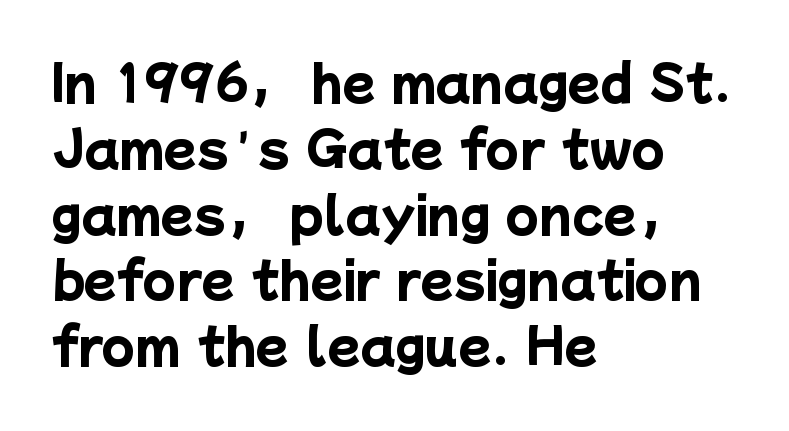
{"serif": "no", "bold": "yes", "weight": "heavy", "width": "normal", "stroke_contrast": "low", "x_height": "medium", "monospaced": "no", "underline": "no", "align": "left", "line_spacing": "normal", "line_spacing_ratio": 1.37, "letter_spacing": "normal", "letter_spacing_em": 0.0, "glyph_px": 48}
